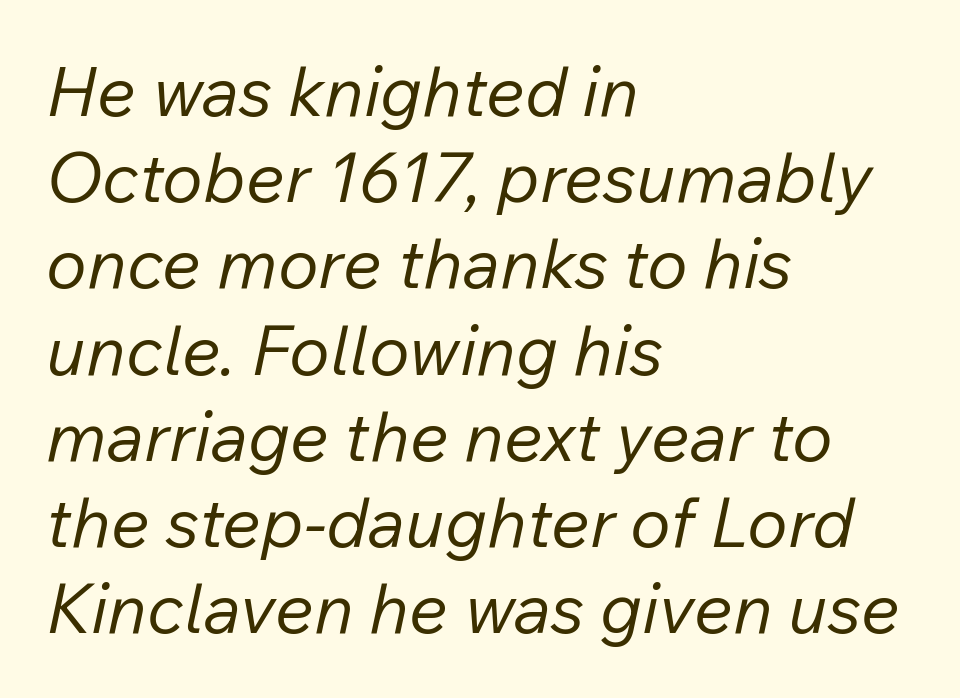
The image shows 69 px regular-weight type, italic (leaning right); set left-aligned, normal line spacing (1.25x), normal letter spacing, not underlined; low stroke contrast and a medium x-height.
